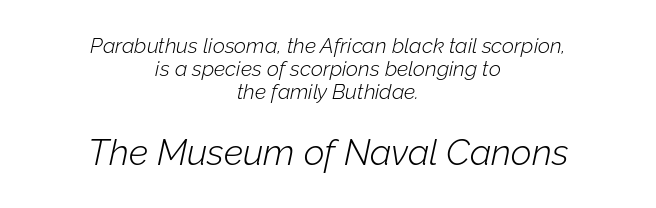
{"italic": "yes", "lean": "right", "slant_degrees": 12, "bold": "no", "weight": "light", "width": "normal", "stroke_contrast": "low", "x_height": "medium", "monospaced": "no", "underline": "no", "align": "center", "line_spacing": "tight", "line_spacing_ratio": 1.1, "letter_spacing": "normal", "letter_spacing_em": 0.0, "larger_block": "second", "size_ratio": 1.71, "glyph_px": 36}
